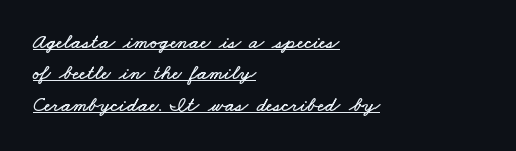
One-word summary of the alignment: left. What's the leading like? Ordinary, nothing unusual. Compared with typical body copy, the letter spacing here is the same. The sample's only ornament is a line tracing under the words.
